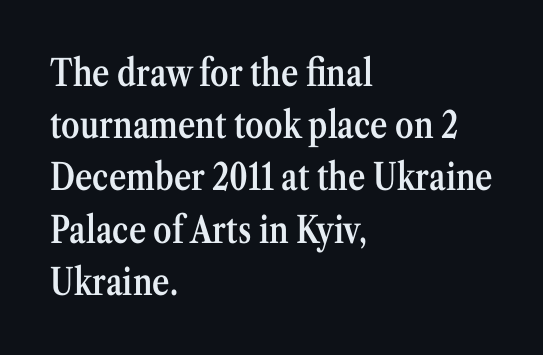
These lines are composed in type with serifs. If you drew a line through each stem, it would be perfectly vertical. Check the space under the baseline: it is left empty. Proportional: the letters do not fall into vertical columns. Rows of type keep a routine distance in the vertical direction.
